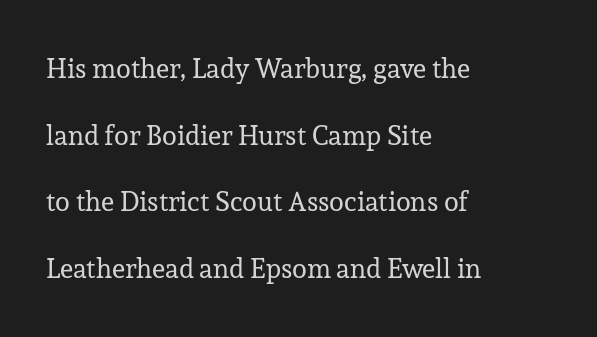
The image shows 27 px text type, upright; set left-aligned, loose line spacing (2.47x), normal letter spacing, not underlined.
